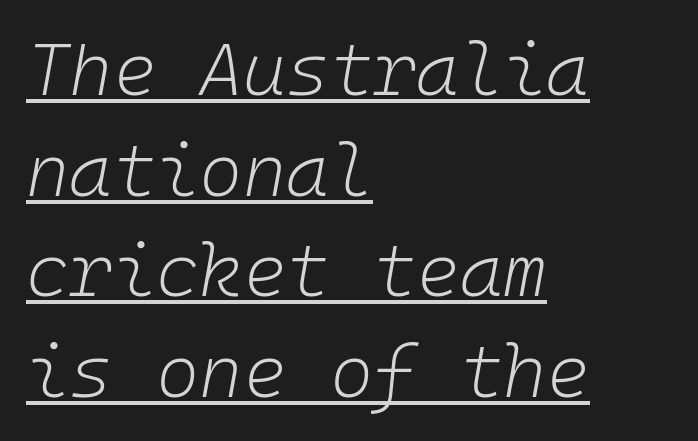
Nothing unusual about the tracking: characters are spaced as the font intends. On a weight scale, this lands at 450 or below. Regular leading. The passage shown is underscored from start to finish. Here the designer chose a console-style face with uniform glyph widths. The lettering tilts uniformly, giving the passage an italic look.
